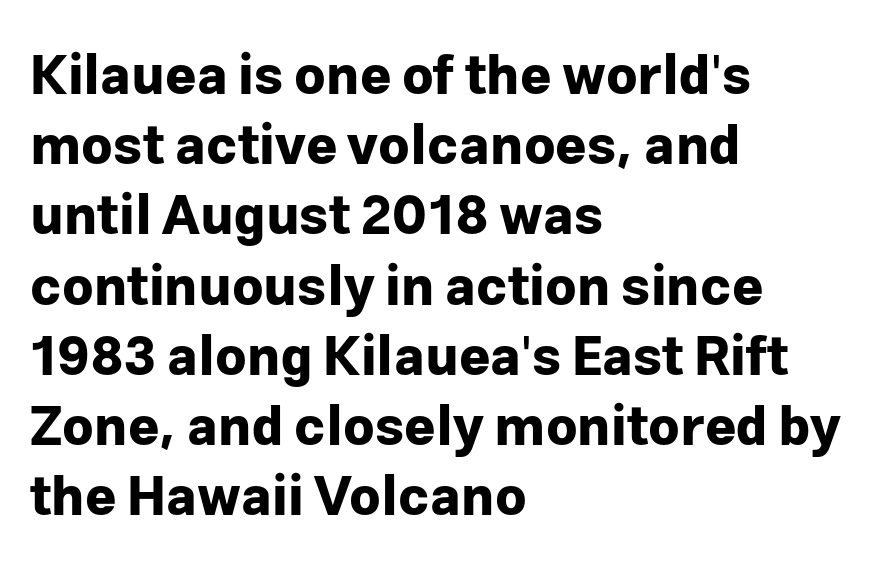
The image shows 54 px bold sans-serif type, upright; set left-aligned, normal line spacing (1.3x), normal letter spacing, not underlined; low stroke contrast and a medium x-height.
